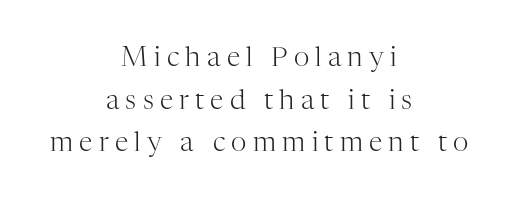
The image shows 27 px text type, upright; set centered, normal line spacing (1.58x), unusually wide letter spacing (+0.23 em), not underlined.
